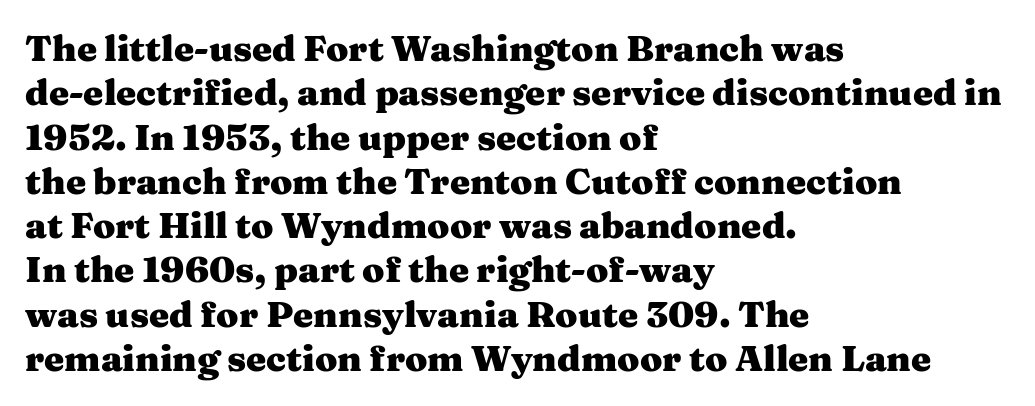
A student would call this left alignment; a typographer would say flush left, rag right. The passage shown is not underscored anywhere. Posture: upright roman. Weight: bold. The letters advance in unequal steps, a hallmark of proportional type.
